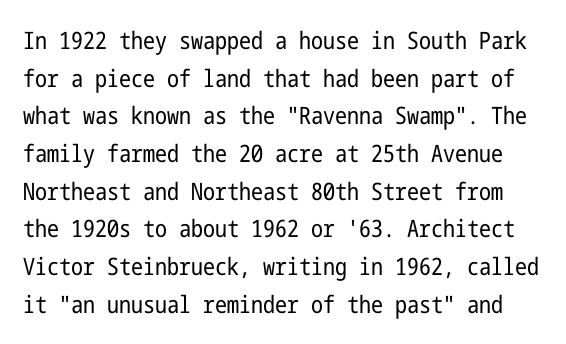
{"italic": "no", "bold": "no", "underline": "no", "line_spacing": "normal", "line_spacing_ratio": 1.57, "letter_spacing": "normal", "letter_spacing_em": 0.0, "glyph_px": 24}
